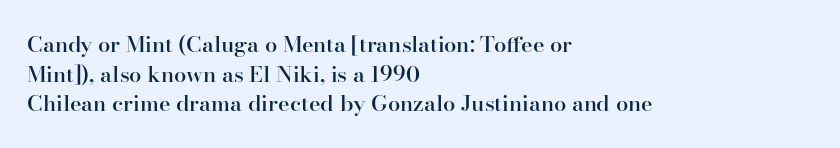
No word sits above an underline. Look at the stroke-to-counter ratio: somewhat heavy, a semibold. When letters stand straight like this, we call the style roman or upright. Observe the ordinary spacing: letters are neighbours, not strangers. The space between consecutive lines is moderate.
